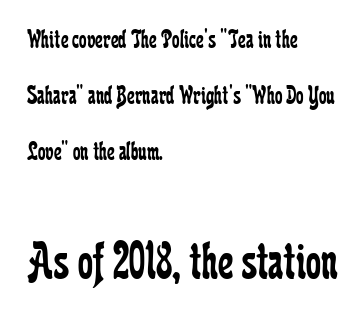
The image shows 54 px regular-weight, condensed serif type, upright; set left-aligned, loose line spacing (2.07x), normal letter spacing, not underlined; the second (bottom) block is 2.0x larger; low stroke contrast and a medium x-height.
